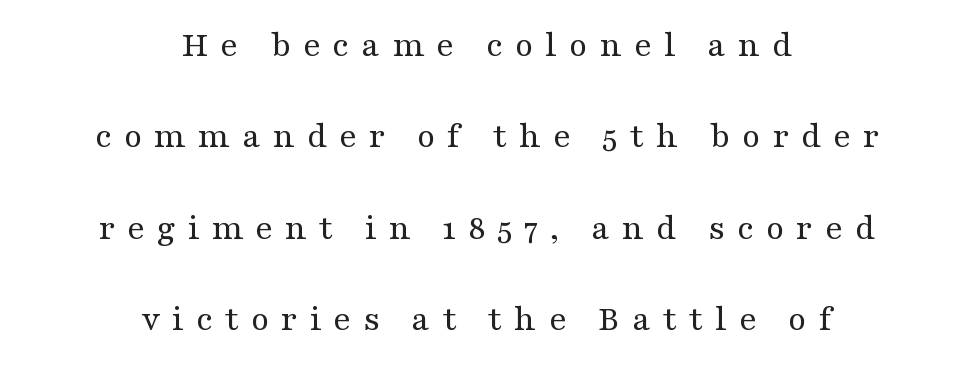
The image shows 37 px regular-weight, wide serif type, upright; set centered, loose line spacing (2.47x), unusually wide letter spacing (+0.32 em), not underlined; medium stroke contrast and a medium x-height.
